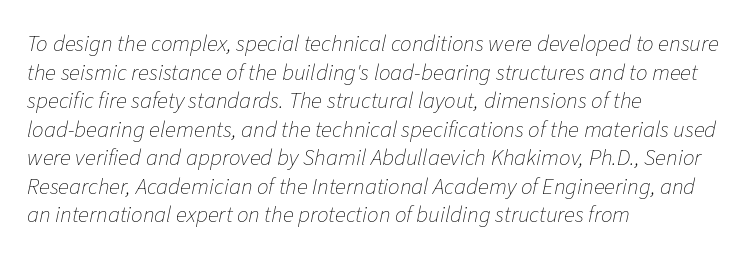
{"italic": "yes", "lean": "right", "slant_degrees": 11, "bold": "no", "underline": "no", "align": "left", "line_spacing_ratio": 1.24, "letter_spacing": "normal", "letter_spacing_em": 0.0, "glyph_px": 23}
